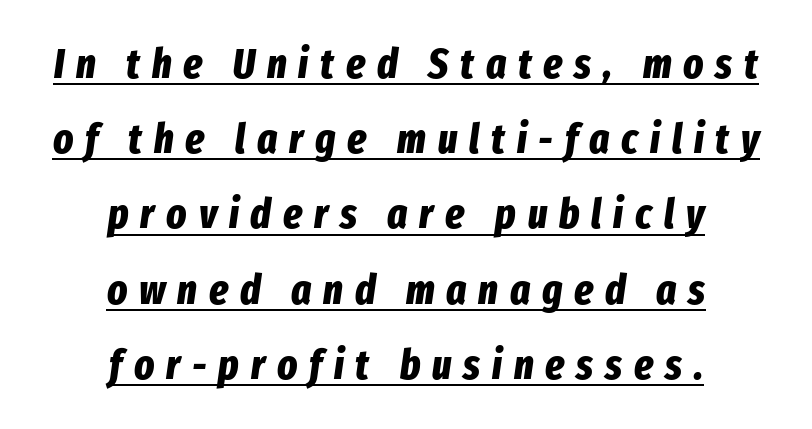
{"italic": "yes", "lean": "right", "slant_degrees": 8, "bold": "yes", "weight": "bold", "width": "condensed", "stroke_contrast": "low", "x_height": "medium", "monospaced": "no", "underline": "yes", "align": "center", "line_spacing_ratio": 1.79, "letter_spacing": "wide", "letter_spacing_em": 0.28, "glyph_px": 42}
